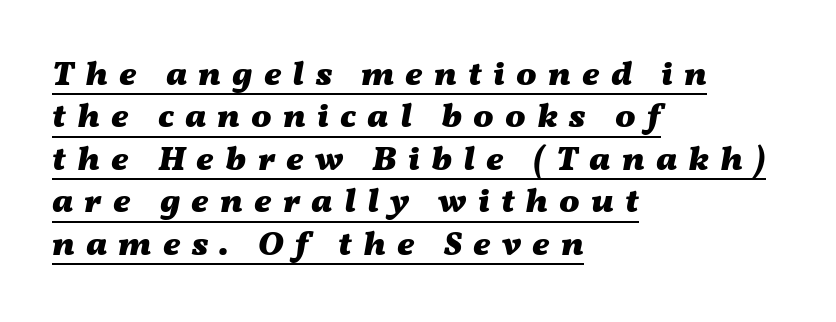
Q: Is the text bold? A: Yes.
Q: Is the text italic (slanted)? A: Yes, it leans right by about 11 degrees.
Q: Is the text underlined? A: Yes.
Q: How is the paragraph aligned? A: Left-aligned.
Q: Is the spacing between letters normal or unusually wide? A: Unusually wide.
Q: Is the spacing between lines tight, normal or loose? A: Normal.
Q: Width (condensed, normal, or wide)? A: Wide.
Q: Stroke contrast? A: Medium.
Q: x-height? A: Medium.
Q: Monospaced? A: No.
